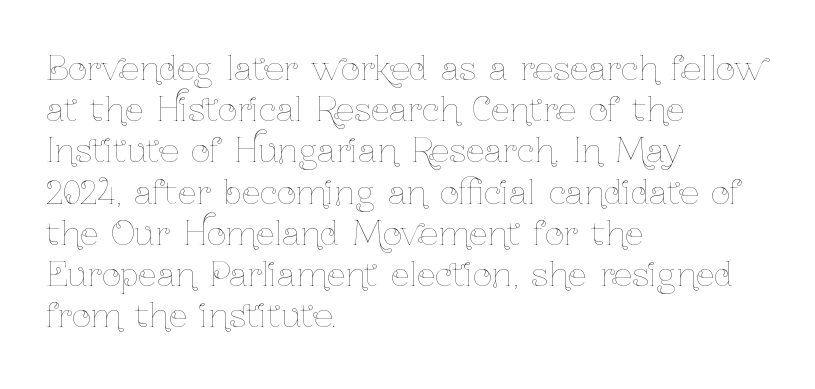
Q: Is the text bold? A: No.
Q: Is the text italic (slanted)? A: No, it is upright.
Q: Is the text underlined? A: No.
Q: How is the paragraph aligned? A: Left-aligned.
Q: Is the spacing between letters normal or unusually wide? A: Normal.
Q: Is the spacing between lines tight, normal or loose? A: Normal.
Q: Width (condensed, normal, or wide)? A: Condensed.
Q: Stroke contrast? A: Low.
Q: x-height? A: Medium.
Q: Monospaced? A: No.
